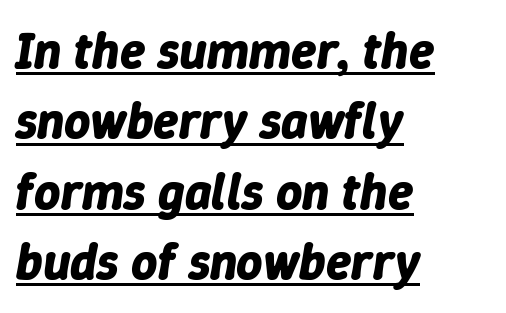
The image shows 51 px bold type, italic (leaning right); set left-aligned, normal line spacing (1.38x), normal letter spacing, underlined; low stroke contrast and a medium x-height.
